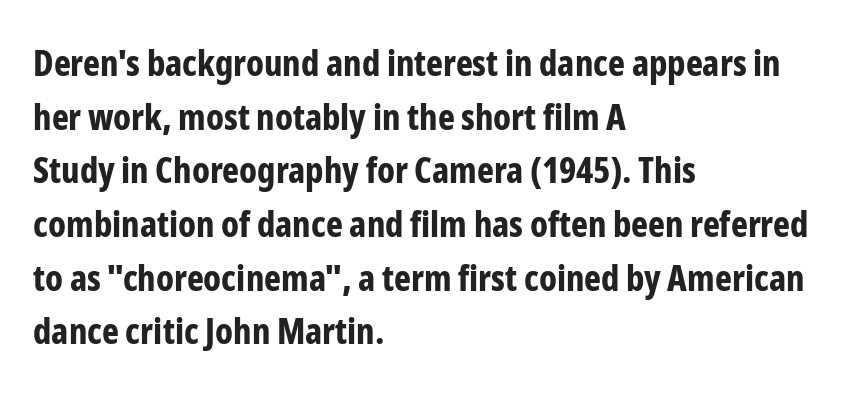
{"serif": "no", "italic": "no", "bold": "yes", "weight": "bold", "width": "condensed", "stroke_contrast": "low", "x_height": "medium", "monospaced": "no", "underline": "no", "align": "left", "line_spacing": "normal", "line_spacing_ratio": 1.49, "letter_spacing": "normal", "letter_spacing_em": 0.0, "glyph_px": 36}
